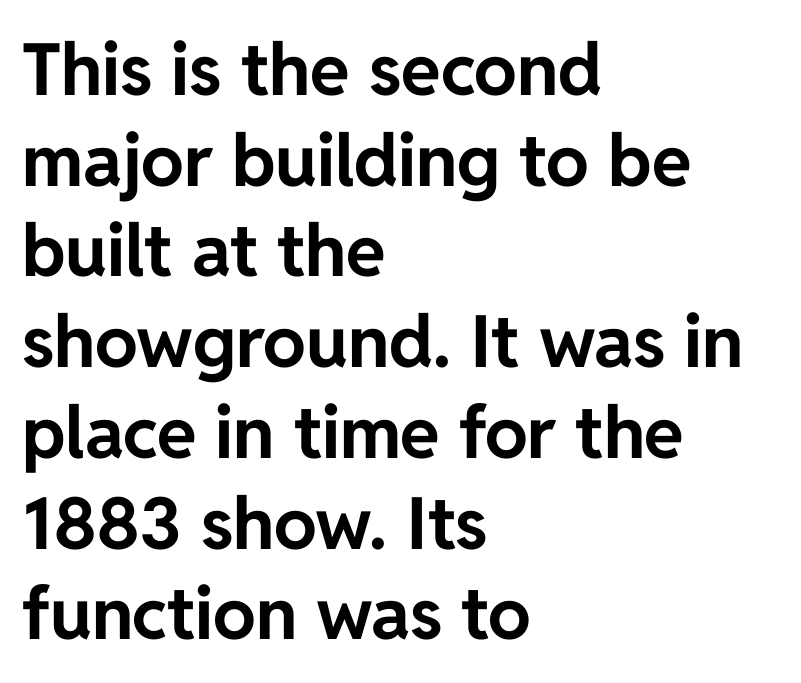
{"serif": "no", "italic": "no", "bold": "yes", "weight": "bold", "width": "normal", "stroke_contrast": "low", "x_height": "medium", "monospaced": "no", "underline": "no", "align": "left", "line_spacing": "normal", "line_spacing_ratio": 1.26, "letter_spacing": "normal", "letter_spacing_em": 0.0, "glyph_px": 72}
